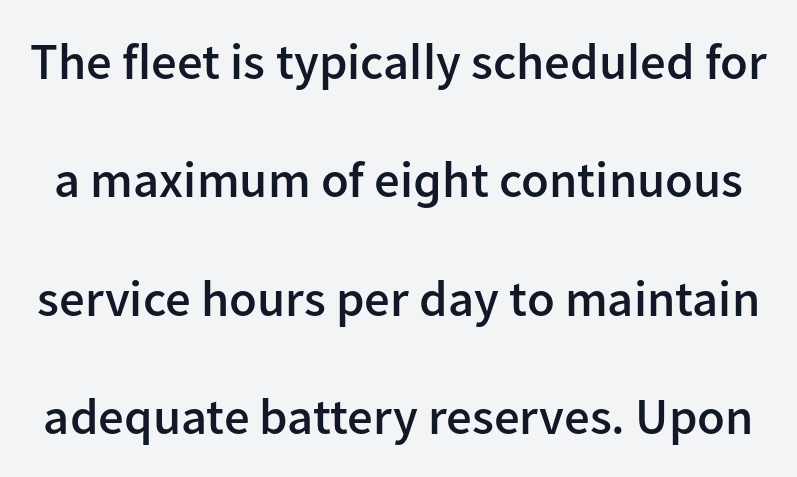
Q: Is the text bold? A: Semi-bold.
Q: Is the text italic (slanted)? A: No, it is upright.
Q: Is the typeface a serif or a sans-serif typeface? A: Sans-serif.
Q: Is the text underlined? A: No.
Q: Is the spacing between letters normal or unusually wide? A: Normal.
Q: Is the spacing between lines tight, normal or loose? A: Loose.
Q: Width (condensed, normal, or wide)? A: Normal.
Q: Stroke contrast? A: Low.
Q: x-height? A: Medium.
Q: Monospaced? A: No.
